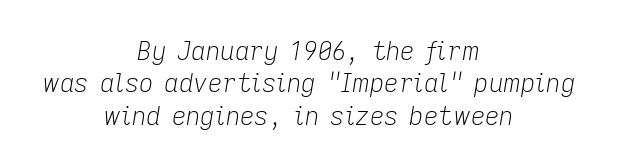
The image shows 25 px text type, italic (leaning right); set centered, normal line spacing (1.3x), normal letter spacing, not underlined.
